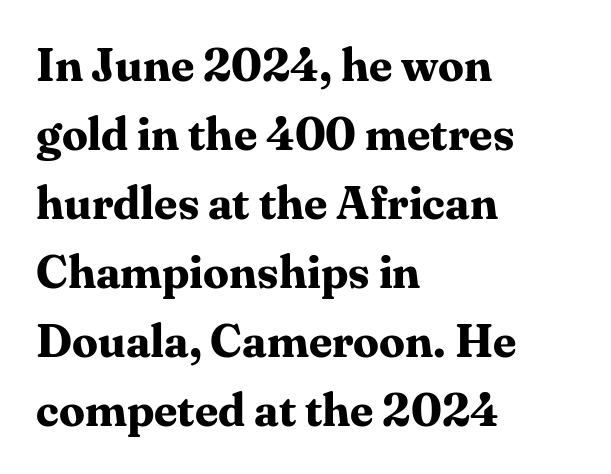
Q: Is the text bold? A: Yes.
Q: Is the text italic (slanted)? A: No, it is upright.
Q: Is the typeface a serif or a sans-serif typeface? A: Serif.
Q: Is the text underlined? A: No.
Q: How is the paragraph aligned? A: Left-aligned.
Q: Is the spacing between letters normal or unusually wide? A: Normal.
Q: Is the spacing between lines tight, normal or loose? A: Normal.
Q: Width (condensed, normal, or wide)? A: Normal.
Q: Stroke contrast? A: Medium.
Q: x-height? A: Medium.
Q: Monospaced? A: No.
